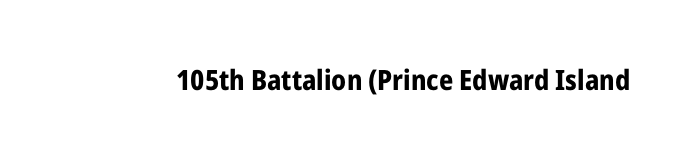
Is this a fixed-width face? No — the glyphs have proportional, varying widths. The face used here has the dense, thick strokes of a bold. The passage shown is not underscored anywhere. Examine the stroke ends and you'll find no serifs.
